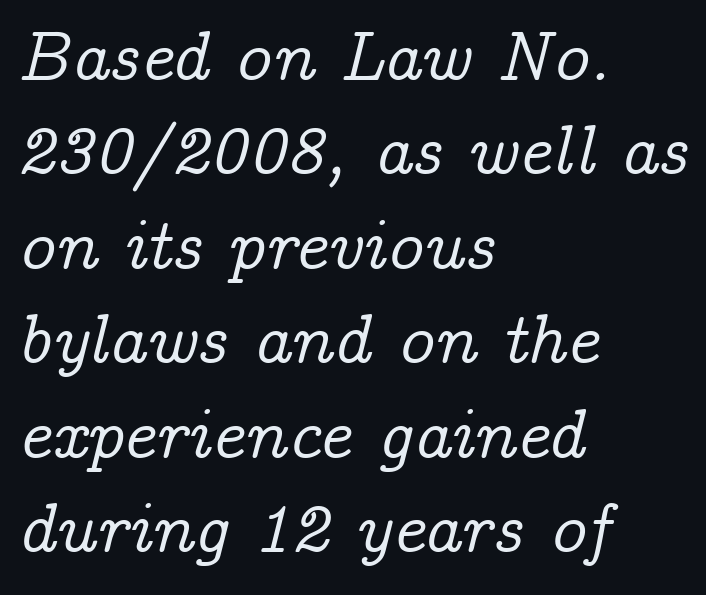
Q: Is the text italic (slanted)? A: Yes, it leans right by about 14 degrees.
Q: Is the typeface a serif or a sans-serif typeface? A: Serif.
Q: Is the text underlined? A: No.
Q: How is the paragraph aligned? A: Left-aligned.
Q: Is the spacing between letters normal or unusually wide? A: Normal.
Q: Is the spacing between lines tight, normal or loose? A: Normal.
Q: Width (condensed, normal, or wide)? A: Normal.
Q: Stroke contrast? A: Low.
Q: x-height? A: Medium.
Q: Monospaced? A: No.
